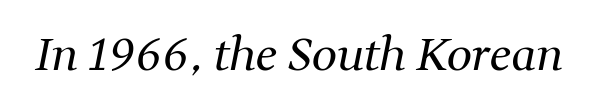
The image shows 45 px regular-weight serif type, italic (leaning right); set normal letter spacing, not underlined; medium stroke contrast and a medium x-height.
